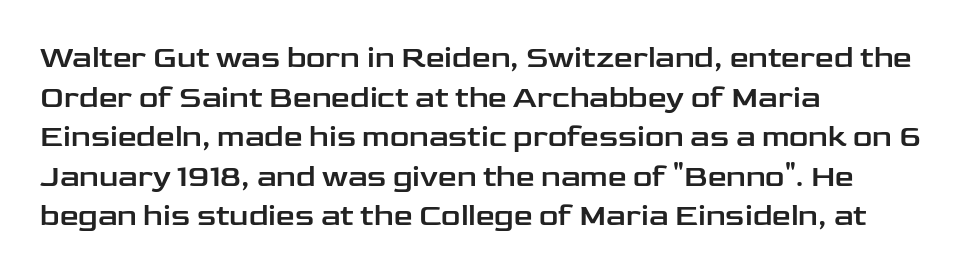
Q: Is the text italic (slanted)? A: No, it is upright.
Q: Is the typeface a serif or a sans-serif typeface? A: Sans-serif.
Q: Is the text underlined? A: No.
Q: How is the paragraph aligned? A: Left-aligned.
Q: Is the spacing between letters normal or unusually wide? A: Normal.
Q: Is the spacing between lines tight, normal or loose? A: Normal.
Q: Width (condensed, normal, or wide)? A: Wide.
Q: Stroke contrast? A: Low.
Q: x-height? A: Medium.
Q: Monospaced? A: No.
